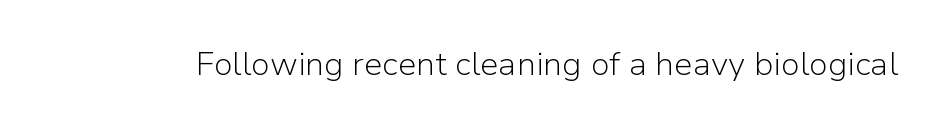
Q: Is the text bold? A: No.
Q: Is the text italic (slanted)? A: No, it is upright.
Q: Is the typeface a serif or a sans-serif typeface? A: Sans-serif.
Q: Is the text underlined? A: No.
Q: Is the spacing between letters normal or unusually wide? A: Normal.
Q: Width (condensed, normal, or wide)? A: Normal.
Q: Stroke contrast? A: Low.
Q: x-height? A: Medium.
Q: Monospaced? A: No.
